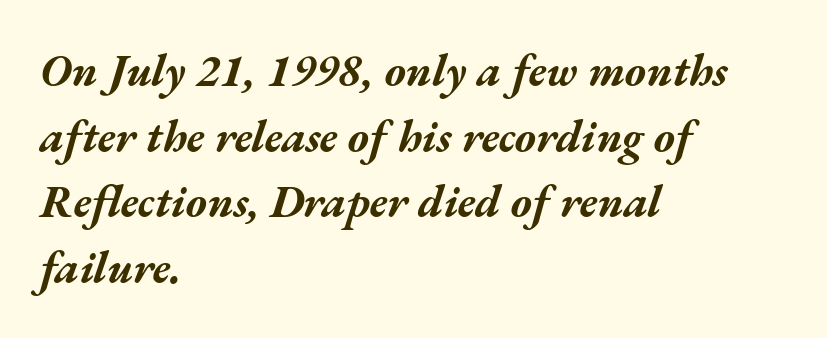
{"italic": "yes", "lean": "right", "slant_degrees": 17, "bold": "yes", "weight": "bold", "width": "wide", "stroke_contrast": "medium", "x_height": "medium", "monospaced": "no", "underline": "no", "align": "left", "line_spacing": "normal", "line_spacing_ratio": 1.46, "letter_spacing": "normal", "letter_spacing_em": 0.0, "glyph_px": 45}
